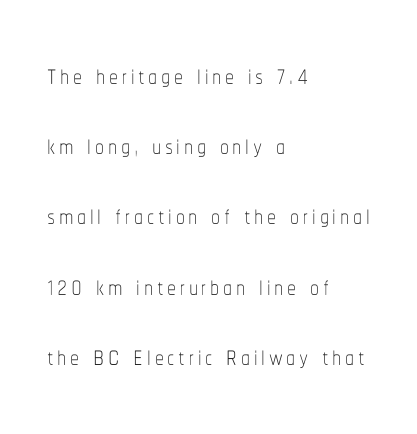
The image shows 36 px thin, condensed type, upright; set left-aligned, loose line spacing (1.95x), not underlined; low stroke contrast and a medium x-height.
